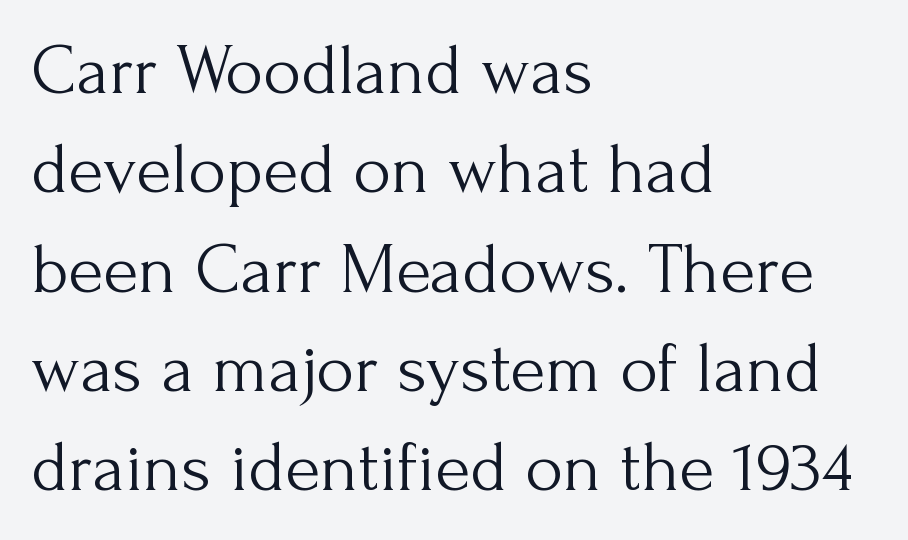
Descenders are the only things crossing below the line. The block of text has a typical density, with ordinary space between rows. The letters sit at their default tracking, neither squeezed nor spread. This sample has the flowing, uneven cadence of proportional lettering. The letters carry serifs — small finishing strokes at the ends of their stems. Line starts are locked; line ends wander.
